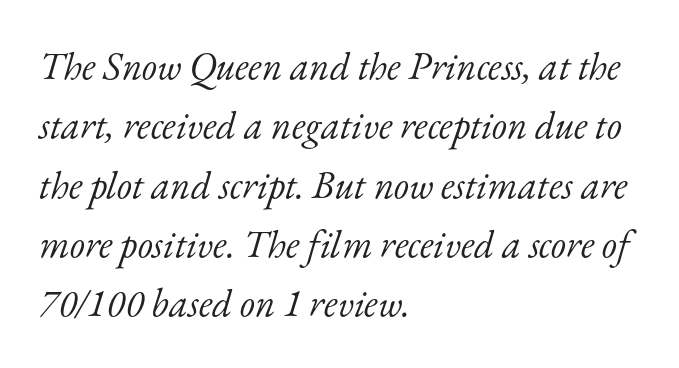
The letters advance in unequal steps, a hallmark of proportional type. Does the lettering tilt? It does — this is italic. The passage shown stacks its lines at a standard gap. There is no visible air inserted between adjacent glyphs. The rendering shows small feet on the letterforms — a serif design.
